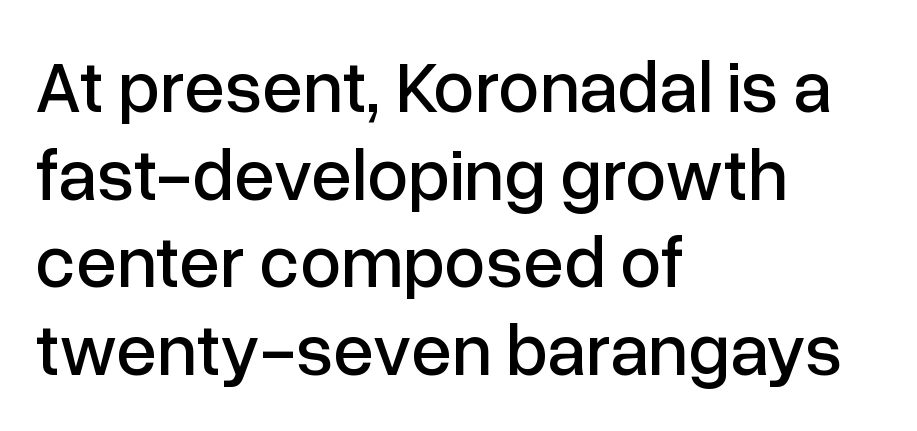
Is the letter spacing exaggerated? No — it looks like the ordinary default. The letters advance in unequal steps, a hallmark of proportional type. Each row of text sits above clean, open space. Letterform terminals end flat and unadorned throughout the passage. Every character sits straight up, as roman type does.
